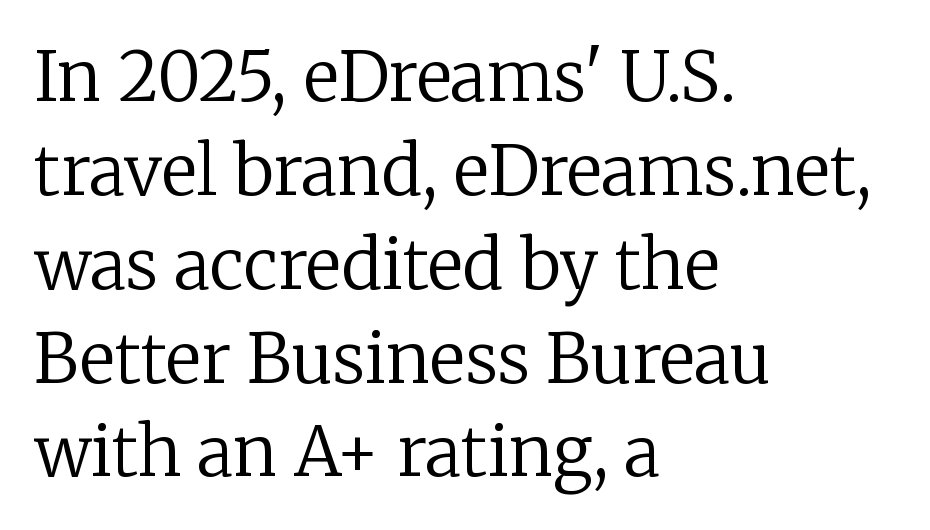
The image shows 68 px regular-weight serif type, upright; set left-aligned, normal line spacing (1.38x), normal letter spacing, not underlined; low stroke contrast and a medium x-height.
